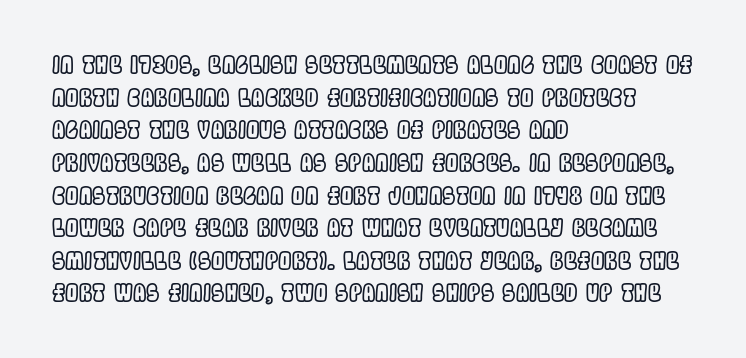
Q: Is the text italic (slanted)? A: No, it is upright.
Q: Is the text underlined? A: No.
Q: How is the paragraph aligned? A: Left-aligned.
Q: Is the spacing between letters normal or unusually wide? A: Normal.
Q: Is the spacing between lines tight, normal or loose? A: Normal.
